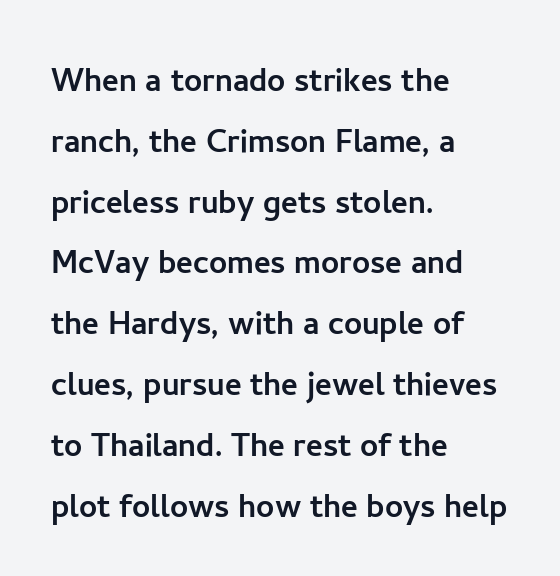
{"serif": "no", "italic": "no", "width": "normal", "stroke_contrast": "low", "x_height": "medium", "monospaced": "no", "underline": "no", "align": "left", "line_spacing": "normal", "line_spacing_ratio": 1.52, "letter_spacing": "normal", "letter_spacing_em": 0.0, "glyph_px": 40}
